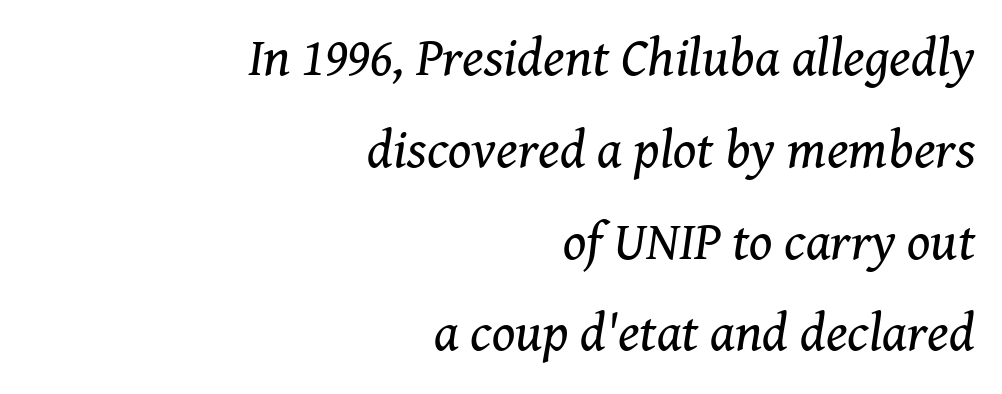
Stems here are at most as thick as an everyday book face. Regarding leading, the lines here are spaced in the standard way. The specimen reads as italic at a glance. Just letters on the line, the space beneath them empty. The rag falls on the left side of this text block. A typesetter would label this face a serif.
